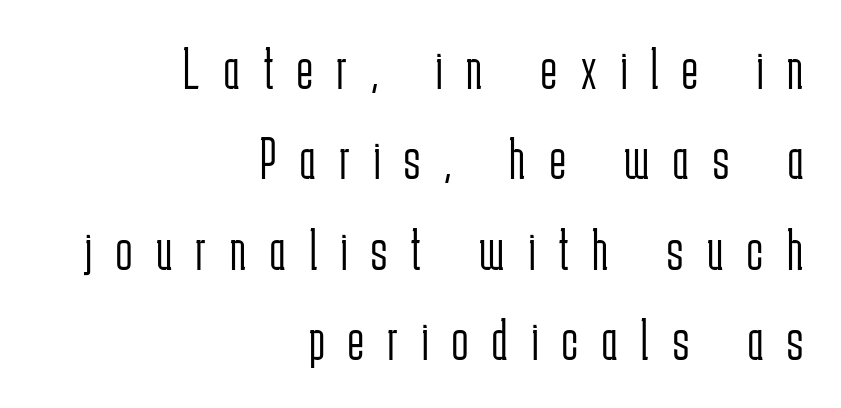
This rendering widens character spacing well past its baseline value. Each letter keeps its own natural width here, so spacing adapts to shape. The passage is arranged like a letterhead date or caption credit — flush right. Unmarked baselines from the first word to the last. The designer left line spacing at the default. The lettering holds an erect, upright posture throughout.
